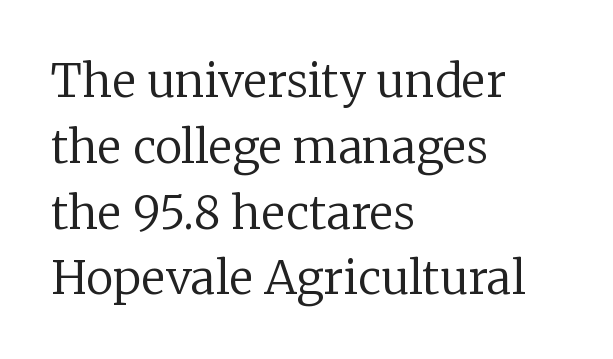
Q: Is the text bold? A: No.
Q: Is the text italic (slanted)? A: No, it is upright.
Q: Is the typeface a serif or a sans-serif typeface? A: Serif.
Q: Is the text underlined? A: No.
Q: How is the paragraph aligned? A: Left-aligned.
Q: Is the spacing between letters normal or unusually wide? A: Normal.
Q: Is the spacing between lines tight, normal or loose? A: Normal.
Q: Width (condensed, normal, or wide)? A: Normal.
Q: Stroke contrast? A: Low.
Q: x-height? A: Medium.
Q: Monospaced? A: No.
